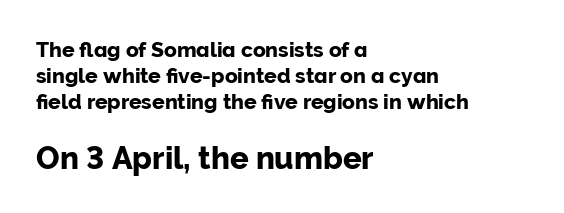
A typesetter would mark this as roman, not italic. The face used here appears at its bigger size in the lower chunk. Typeset ragged right — the left edge is the straight one. These lines keep a tight, regular rhythm from letter to letter.
